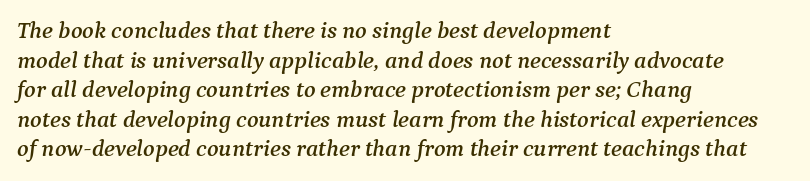
Q: Is the text italic (slanted)? A: Yes, it leans right by about 9 degrees.
Q: Is the text underlined? A: No.
Q: How is the paragraph aligned? A: Left-aligned.
Q: Is the spacing between letters normal or unusually wide? A: Normal.
